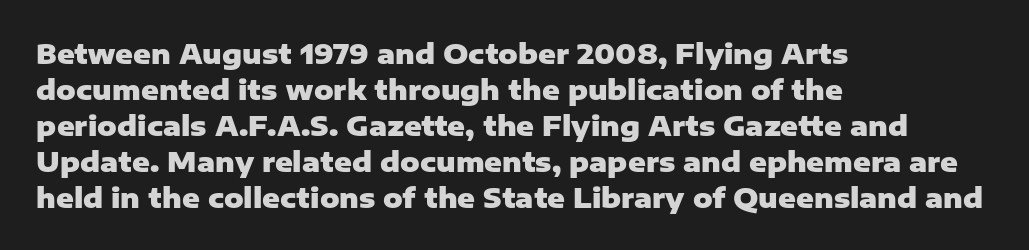
The image shows 27 px bold type, upright; set left-aligned, normal line spacing (1.33x), normal letter spacing, not underlined.
